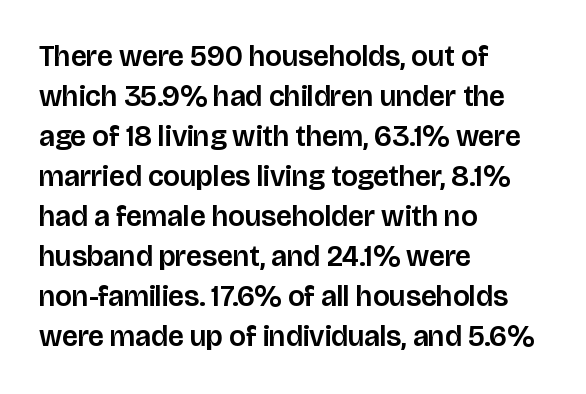
{"serif": "no", "italic": "no", "width": "normal", "stroke_contrast": "low", "x_height": "large", "monospaced": "no", "underline": "no", "align": "left", "line_spacing": "normal", "line_spacing_ratio": 1.38, "letter_spacing": "normal", "letter_spacing_em": 0.0, "glyph_px": 29}
